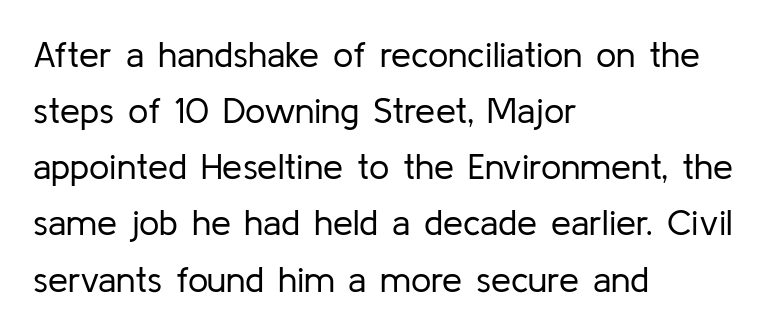
The image shows 36 px regular-weight sans-serif type, upright; set left-aligned, normal line spacing (1.56x), normal letter spacing, not underlined; low stroke contrast and a medium x-height.
